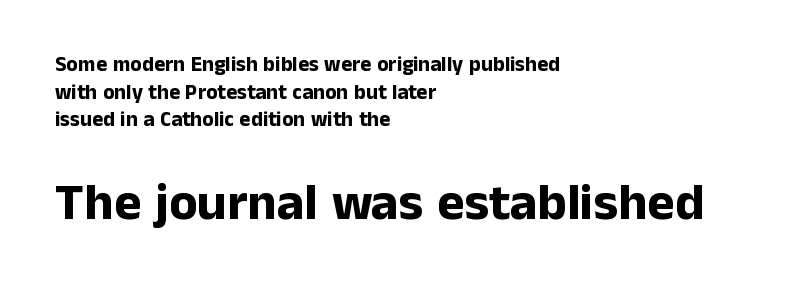
The image shows 52 px bold sans-serif type, upright; set left-aligned, normal line spacing (1.32x), normal letter spacing, not underlined; the second (bottom) block is 2.48x larger; low stroke contrast and a medium x-height.
